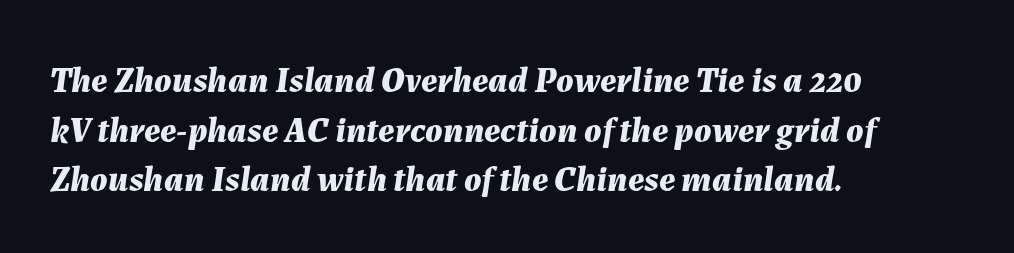
{"italic": "yes", "lean": "right", "slant_degrees": 7, "bold": "yes", "weight": "bold", "width": "normal", "stroke_contrast": "medium", "x_height": "medium", "monospaced": "no", "underline": "no", "align": "left", "line_spacing": "normal", "line_spacing_ratio": 1.38, "letter_spacing": "normal", "letter_spacing_em": 0.0, "glyph_px": 36}
